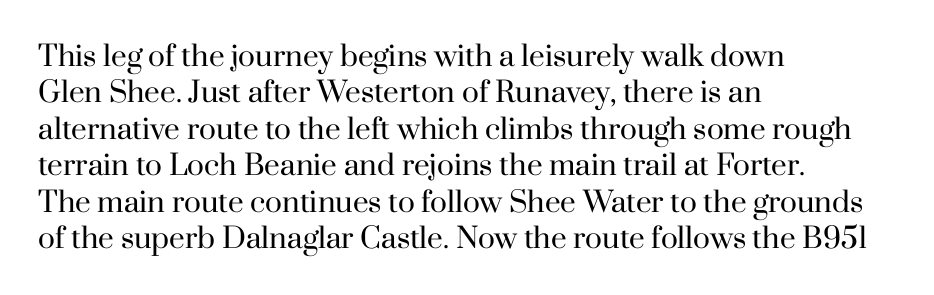
Q: Is the text bold? A: No.
Q: Is the text italic (slanted)? A: No, it is upright.
Q: Is the typeface a serif or a sans-serif typeface? A: Serif.
Q: Is the text underlined? A: No.
Q: How is the paragraph aligned? A: Left-aligned.
Q: Is the spacing between letters normal or unusually wide? A: Normal.
Q: Is the spacing between lines tight, normal or loose? A: Normal.
Q: Width (condensed, normal, or wide)? A: Normal.
Q: Stroke contrast? A: High.
Q: x-height? A: Small.
Q: Monospaced? A: No.
